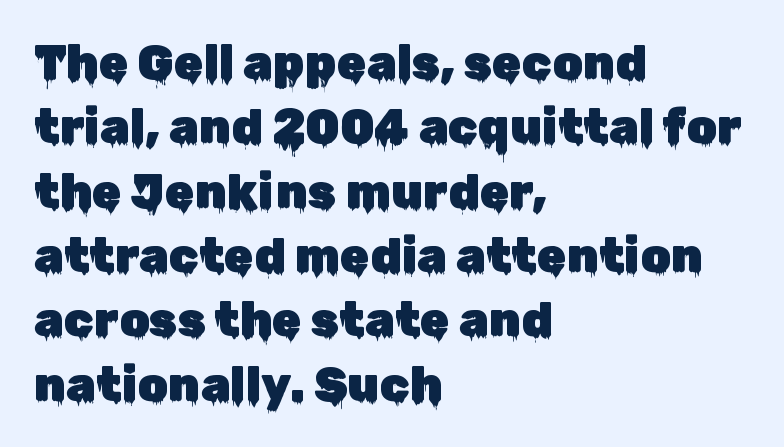
The image shows 48 px sans-serif type, upright; set left-aligned, normal line spacing (1.34x), normal letter spacing, not underlined; low stroke contrast and a medium x-height.
